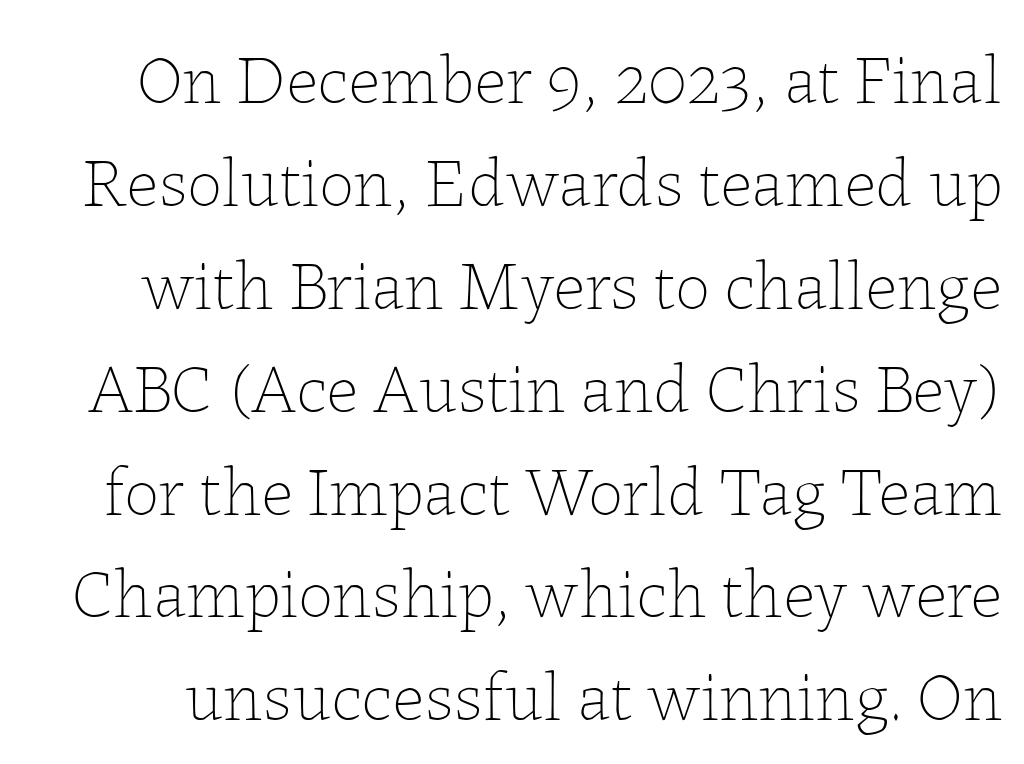
The image shows 70 px thin type, upright; set normal line spacing (1.47x), normal letter spacing, not underlined; low stroke contrast and a medium x-height.
